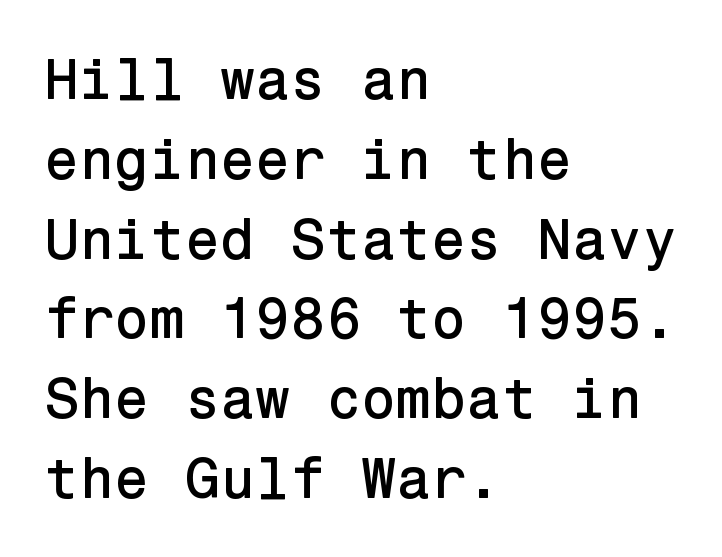
The image shows 57 px sans-serif type, upright; set left-aligned, normal line spacing (1.4x), normal letter spacing, not underlined; low stroke contrast and a medium x-height.
